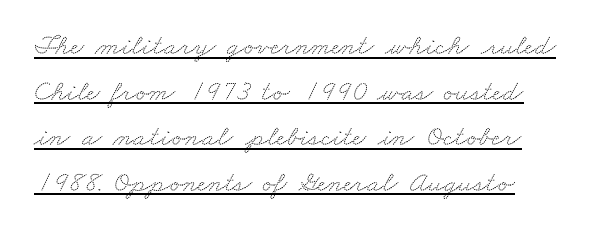
{"serif": "yes", "width": "wide", "stroke_contrast": "medium", "x_height": "small", "monospaced": "no", "underline": "yes", "line_spacing": "normal", "line_spacing_ratio": 1.57, "letter_spacing": "normal", "letter_spacing_em": 0.0, "glyph_px": 29}
